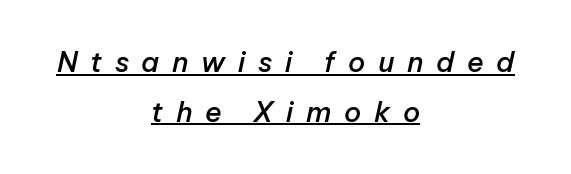
Q: Is the text bold? A: Semi-bold.
Q: Is the text italic (slanted)? A: Yes, it leans right by about 12 degrees.
Q: Is the text underlined? A: Yes.
Q: How is the paragraph aligned? A: Centered.
Q: Is the spacing between letters normal or unusually wide? A: Unusually wide.
Q: Width (condensed, normal, or wide)? A: Normal.
Q: Stroke contrast? A: Low.
Q: x-height? A: Medium.
Q: Monospaced? A: No.
